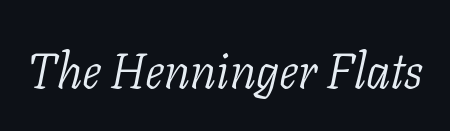
Q: Is the text bold? A: No.
Q: Is the text italic (slanted)? A: Yes, it leans right by about 11 degrees.
Q: Is the typeface a serif or a sans-serif typeface? A: Serif.
Q: Is the text underlined? A: No.
Q: Is the spacing between letters normal or unusually wide? A: Normal.
Q: Width (condensed, normal, or wide)? A: Normal.
Q: Stroke contrast? A: Low.
Q: x-height? A: Medium.
Q: Monospaced? A: No.
